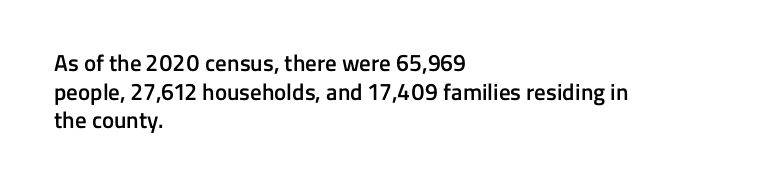
The image shows 23 px text type, upright; set left-aligned, line spacing 1.24x, normal letter spacing, not underlined.
